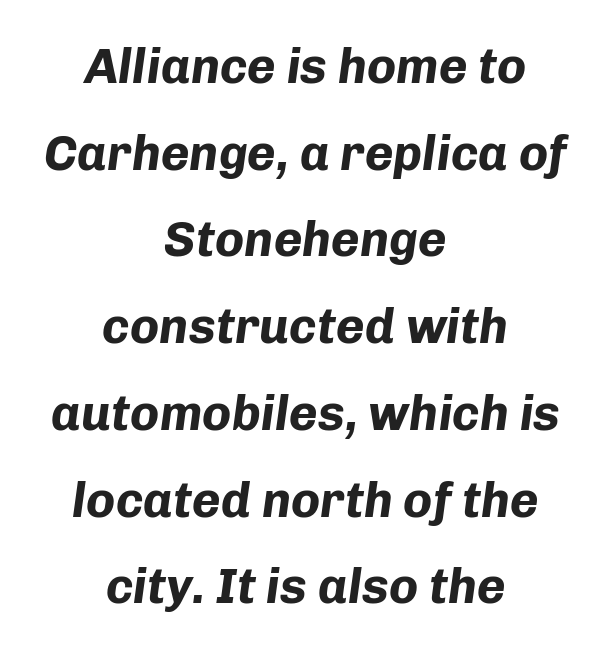
Q: Is the text bold? A: Yes.
Q: Is the text italic (slanted)? A: Yes, it leans right by about 8 degrees.
Q: Is the text underlined? A: No.
Q: How is the paragraph aligned? A: Centered.
Q: Is the spacing between letters normal or unusually wide? A: Normal.
Q: Width (condensed, normal, or wide)? A: Normal.
Q: Stroke contrast? A: Low.
Q: x-height? A: Medium.
Q: Monospaced? A: No.
